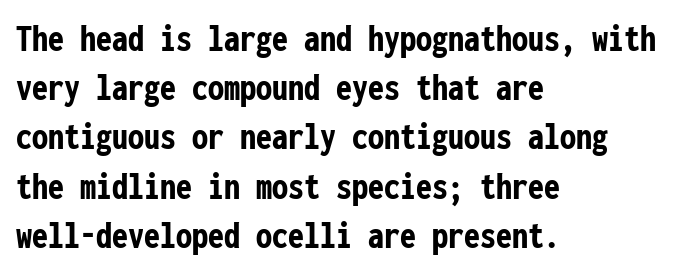
{"serif": "no", "italic": "no", "bold": "yes", "weight": "semibold", "width": "condensed", "stroke_contrast": "low", "x_height": "medium", "monospaced": "yes", "underline": "no", "align": "left", "line_spacing_ratio": 1.23, "letter_spacing": "normal", "letter_spacing_em": 0.0, "glyph_px": 40}
